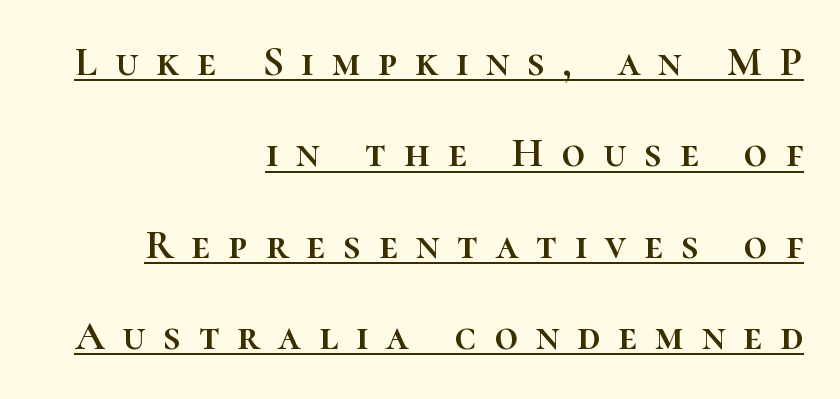
Q: Is the text italic (slanted)? A: No, it is upright.
Q: Is the text underlined? A: Yes.
Q: How is the paragraph aligned? A: Right-aligned.
Q: Is the spacing between letters normal or unusually wide? A: Unusually wide.
Q: Is the spacing between lines tight, normal or loose? A: Loose.
Q: Width (condensed, normal, or wide)? A: Normal.
Q: Stroke contrast? A: High.
Q: x-height? A: Medium.
Q: Monospaced? A: No.
